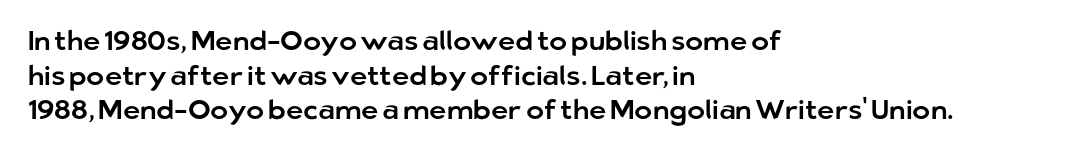
Q: Is the text italic (slanted)? A: No, it is upright.
Q: Is the text underlined? A: No.
Q: How is the paragraph aligned? A: Left-aligned.
Q: Is the spacing between letters normal or unusually wide? A: Normal.
Q: Is the spacing between lines tight, normal or loose? A: Normal.
